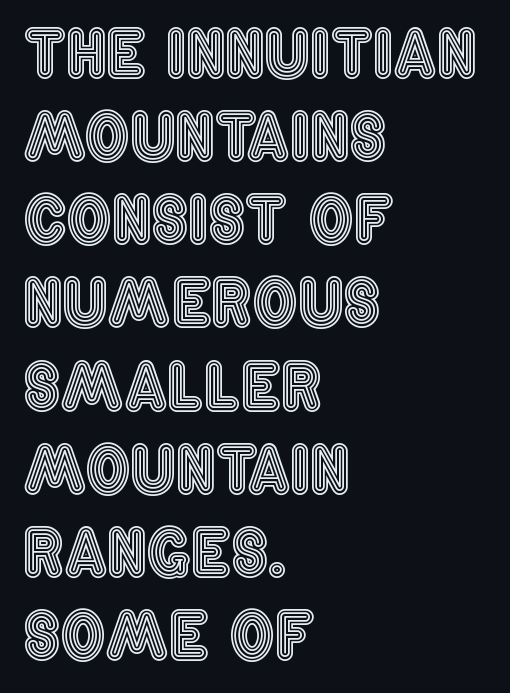
The image shows 63 px condensed type, upright; set left-aligned, normal line spacing (1.32x), normal letter spacing, not underlined; a large x-height.
